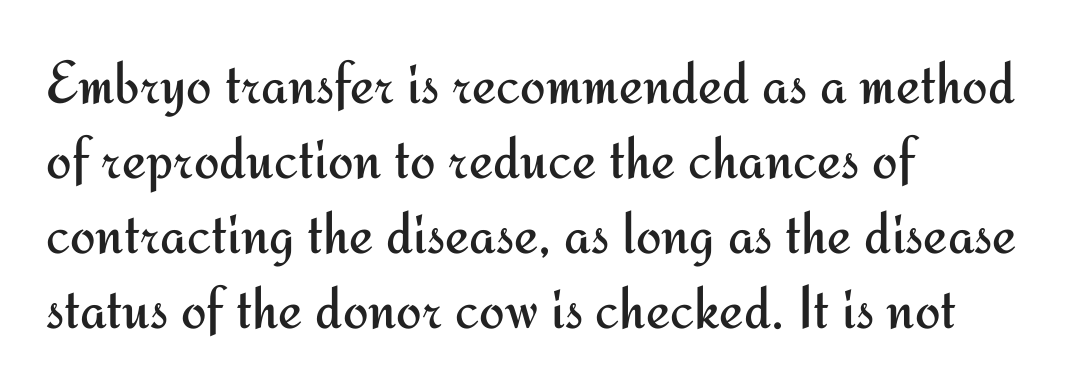
The image shows 61 px regular-weight sans-serif type, upright; set left-aligned, line spacing 1.23x, normal letter spacing, not underlined; medium stroke contrast and a small x-height.
